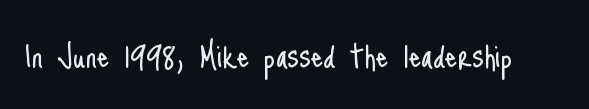
{"serif": "no", "italic": "no", "bold": "no", "weight": "light", "width": "condensed", "stroke_contrast": "low", "x_height": "small", "monospaced": "no", "underline": "no", "letter_spacing": "normal", "letter_spacing_em": 0.0, "glyph_px": 39}
